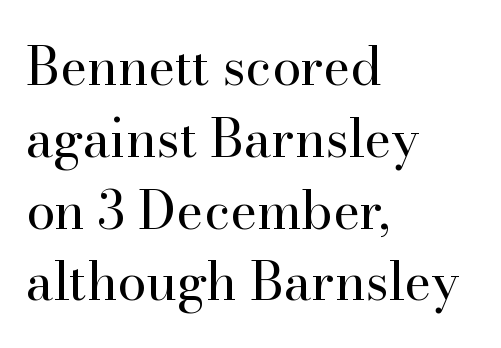
Q: Is the text bold? A: No.
Q: Is the text italic (slanted)? A: No, it is upright.
Q: Is the typeface a serif or a sans-serif typeface? A: Serif.
Q: Is the text underlined? A: No.
Q: How is the paragraph aligned? A: Left-aligned.
Q: Is the spacing between letters normal or unusually wide? A: Normal.
Q: Is the spacing between lines tight, normal or loose? A: Normal.
Q: Width (condensed, normal, or wide)? A: Normal.
Q: Stroke contrast? A: High.
Q: x-height? A: Small.
Q: Monospaced? A: No.
